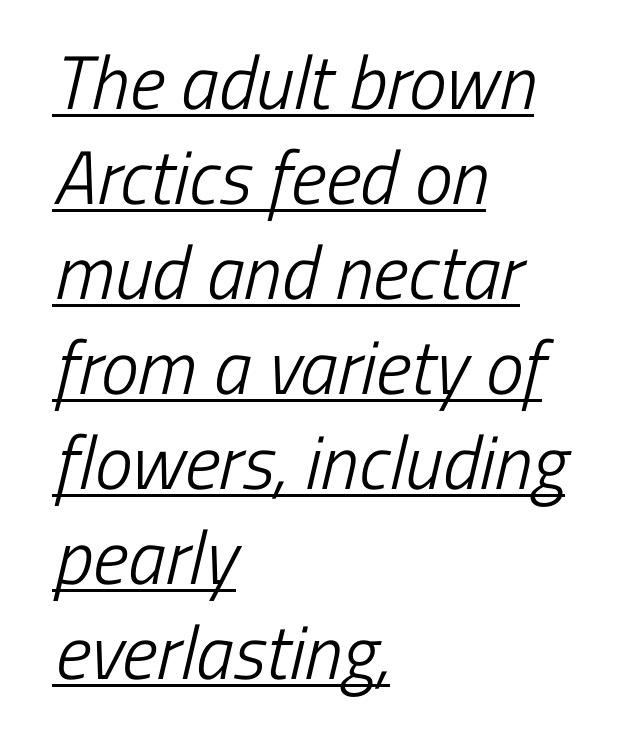
The image shows 76 px light, condensed sans-serif type; set left-aligned, normal line spacing (1.25x), normal letter spacing, underlined; low stroke contrast and a medium x-height.
